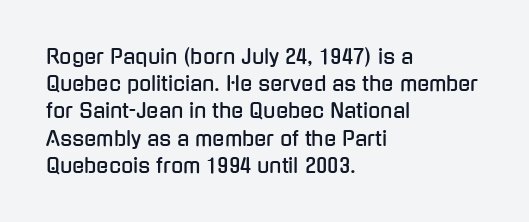
Q: Is the text italic (slanted)? A: No, it is upright.
Q: Is the text underlined? A: No.
Q: How is the paragraph aligned? A: Left-aligned.
Q: Is the spacing between letters normal or unusually wide? A: Normal.
Q: Is the spacing between lines tight, normal or loose? A: Normal.
